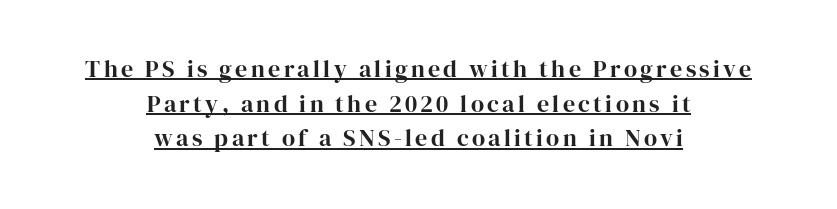
{"italic": "no", "underline": "yes", "align": "center", "line_spacing": "normal", "line_spacing_ratio": 1.44, "glyph_px": 24}
